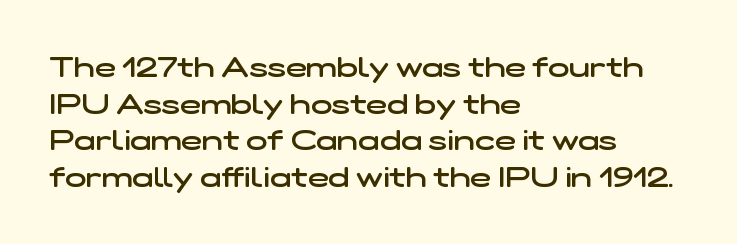
{"serif": "no", "bold": "semi", "weight": "semibold", "width": "wide", "stroke_contrast": "low", "x_height": "medium", "monospaced": "no", "underline": "no", "align": "left", "line_spacing": "normal", "line_spacing_ratio": 1.31, "letter_spacing": "normal", "letter_spacing_em": 0.0, "glyph_px": 28}
